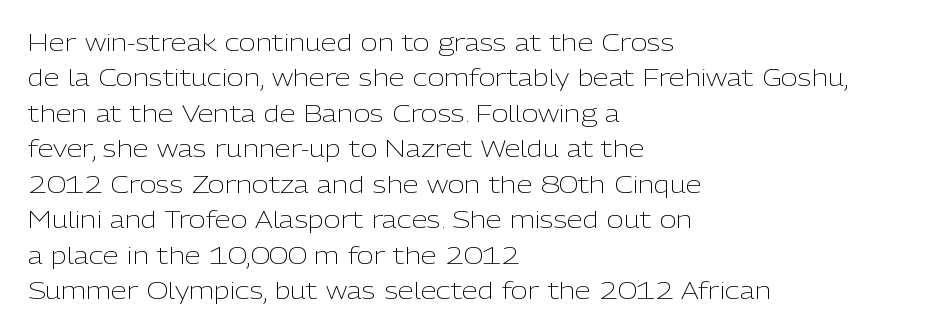
Q: Is the text bold? A: No.
Q: Is the text italic (slanted)? A: No, it is upright.
Q: Is the text underlined? A: No.
Q: How is the paragraph aligned? A: Left-aligned.
Q: Is the spacing between letters normal or unusually wide? A: Normal.
Q: Is the spacing between lines tight, normal or loose? A: Normal.
